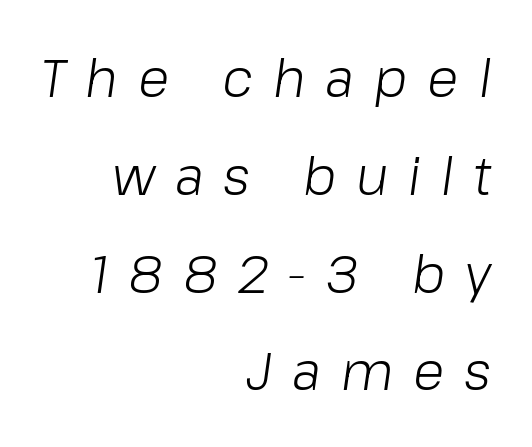
{"italic": "yes", "lean": "right", "slant_degrees": 8, "bold": "no", "weight": "light", "width": "normal", "stroke_contrast": "low", "x_height": "medium", "monospaced": "no", "underline": "no", "align": "right", "line_spacing_ratio": 1.88, "letter_spacing": "wide", "letter_spacing_em": 0.38, "glyph_px": 52}
